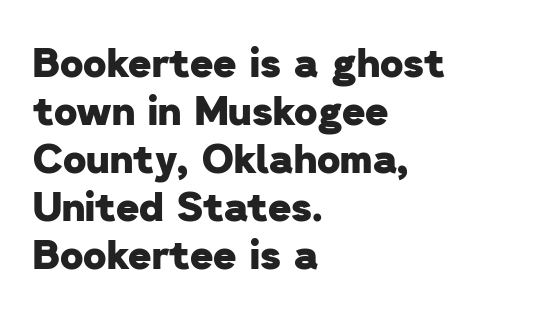
{"serif": "no", "bold": "yes", "weight": "heavy", "width": "normal", "stroke_contrast": "low", "x_height": "medium", "monospaced": "no", "underline": "no", "align": "left", "line_spacing_ratio": 1.2, "letter_spacing": "normal", "letter_spacing_em": 0.0, "glyph_px": 40}
